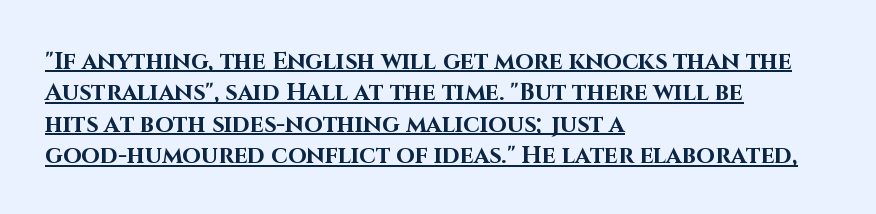
Every letter is thick-stroked: bold, no question. The rag falls on the right side of this text block. Standard letterfit; no display-style spreading of the glyphs. Emphasis is given by a line drawn under the lettering.
